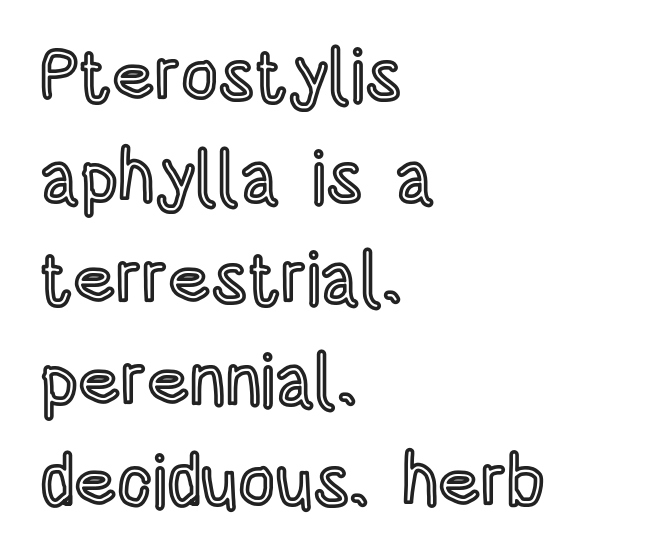
The image shows 72 px condensed type, upright; set left-aligned, normal line spacing (1.41x), normal letter spacing, not underlined; a large x-height.
